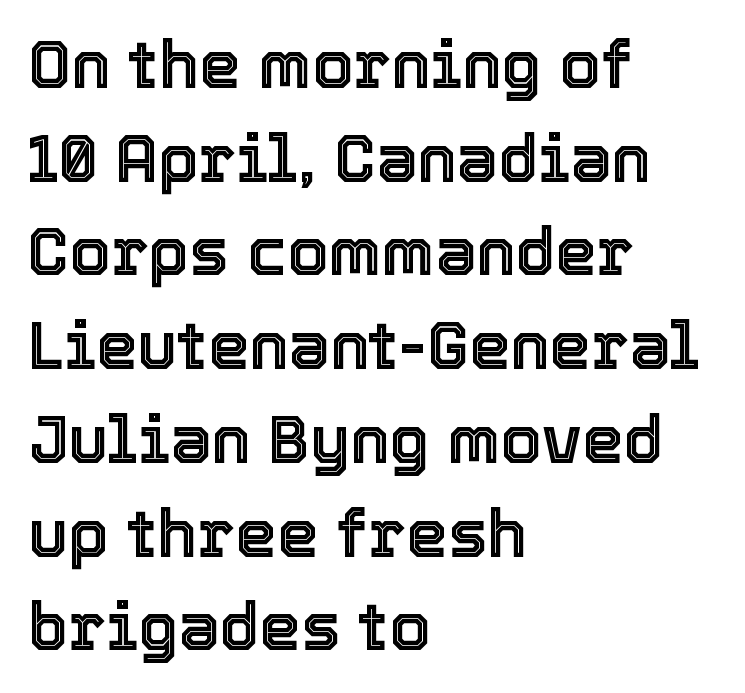
Q: Is the text italic (slanted)? A: No, it is upright.
Q: Is the text underlined? A: No.
Q: How is the paragraph aligned? A: Left-aligned.
Q: Is the spacing between letters normal or unusually wide? A: Normal.
Q: Is the spacing between lines tight, normal or loose? A: Normal.
Q: Width (condensed, normal, or wide)? A: Normal.
Q: x-height? A: Medium.
Q: Monospaced? A: No.
